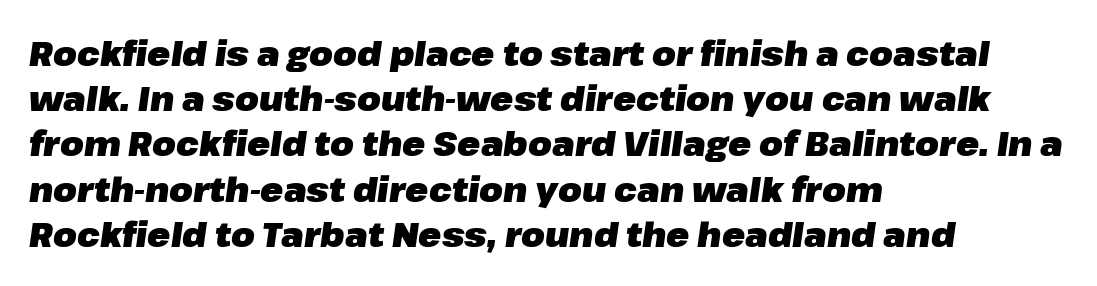
The image shows 34 px heavy type, italic (leaning right); set left-aligned, normal line spacing (1.33x), normal letter spacing, not underlined; low stroke contrast and a medium x-height.
